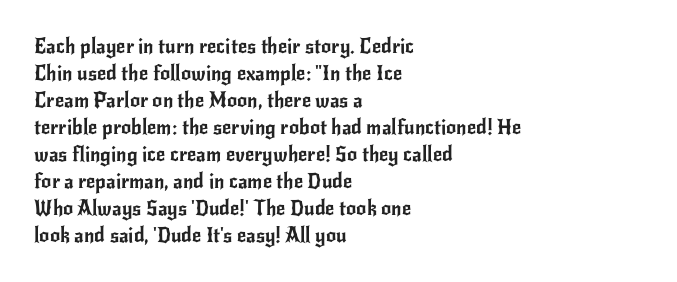
One-word summary of the alignment: left. The words here are not underlined. The passage shown stacks its lines at a standard gap. These lines were composed using upright roman letters.
